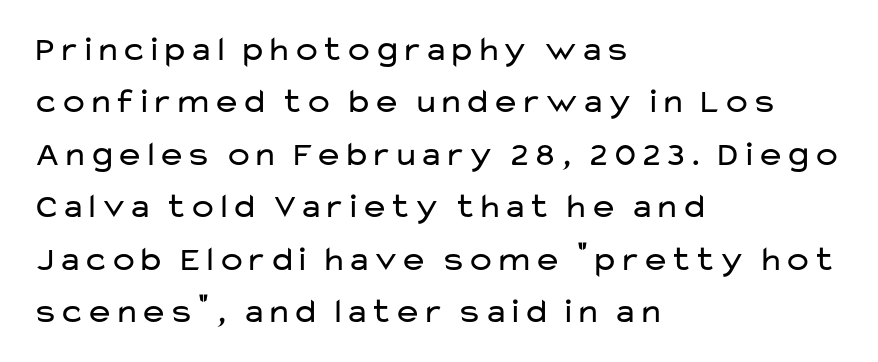
The face used here is proportionally spaced, like ordinary book or web type. Is the type heavy? It reads as light-to-regular instead. Between one letter and the next there's only the usual sliver of space. To sum up the face: it is a sans, with no serifs. Style check: upright. Teacher's note: observe the even left margin — that is flush-left alignment.
